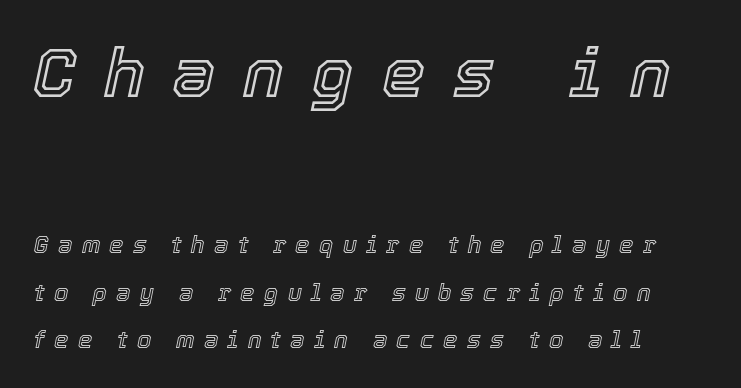
The image shows 69 px text type, italic (leaning right); set loose line spacing (2.07x), unusually wide letter spacing (+0.4 em), not underlined; the first (top) block is 3.0x larger; a medium x-height.
